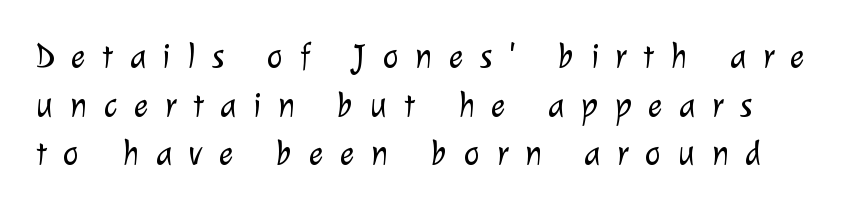
Quick note: underline off. Rows of type keep a routine distance in the vertical direction. Do the characters align in a grid? No, the font is proportional. The face used here is a sans, in the tradition of grotesques and geometrics. Nothing heavy about these letters — not bold at all.
